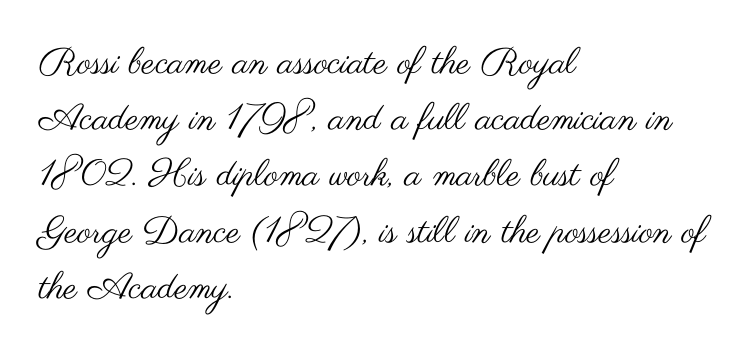
The image shows 37 px regular-weight, wide sans-serif type; set left-aligned, normal line spacing (1.52x), normal letter spacing, not underlined; medium stroke contrast and a small x-height.
